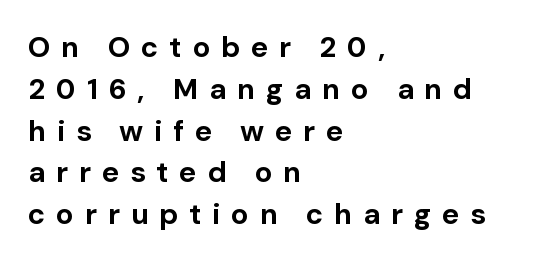
{"serif": "no", "italic": "no", "bold": "yes", "weight": "bold", "width": "normal", "stroke_contrast": "low", "x_height": "medium", "monospaced": "no", "underline": "no", "align": "left", "line_spacing": "normal", "line_spacing_ratio": 1.44, "letter_spacing": "wide", "letter_spacing_em": 0.37, "glyph_px": 29}
